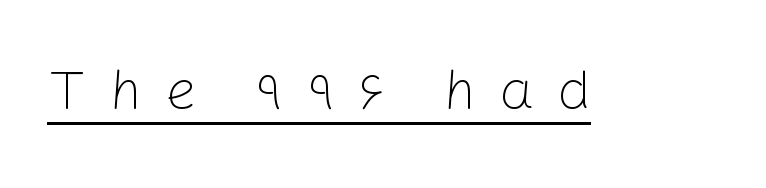
Q: Is the text bold? A: No.
Q: Is the text italic (slanted)? A: No, it is upright.
Q: Is the typeface a serif or a sans-serif typeface? A: Sans-serif.
Q: Is the text underlined? A: Yes.
Q: Is the spacing between letters normal or unusually wide? A: Unusually wide.
Q: Width (condensed, normal, or wide)? A: Normal.
Q: Stroke contrast? A: Low.
Q: x-height? A: Medium.
Q: Monospaced? A: No.
